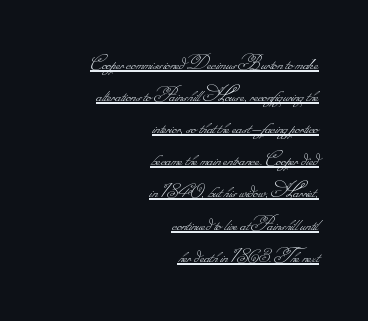
Q: Is the text bold? A: No.
Q: Is the text underlined? A: Yes.
Q: How is the paragraph aligned? A: Right-aligned.
Q: Is the spacing between letters normal or unusually wide? A: Normal.
Q: Is the spacing between lines tight, normal or loose? A: Normal.
